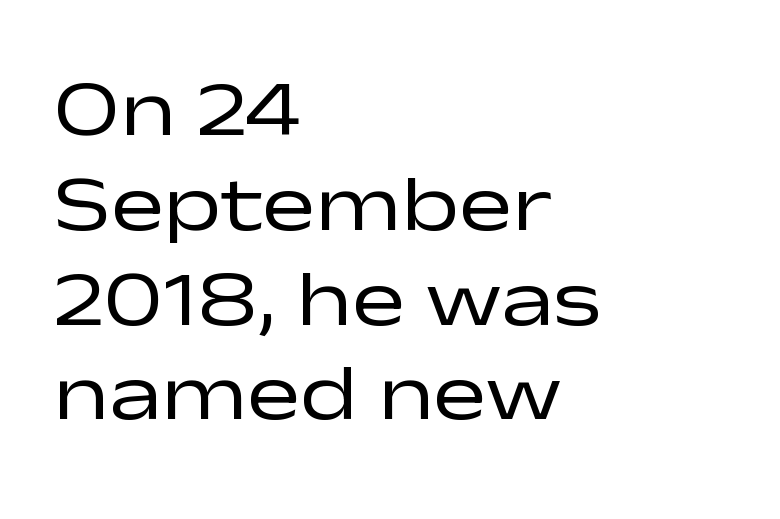
The image shows 79 px regular-weight, wide sans-serif type, upright; set left-aligned, line spacing 1.2x, normal letter spacing, not underlined; low stroke contrast and a medium x-height.
